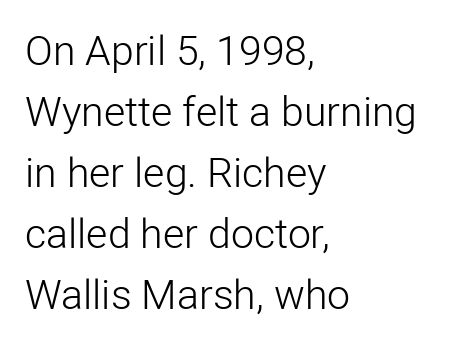
The image shows 41 px light sans-serif type, upright; set left-aligned, normal line spacing (1.49x), normal letter spacing, not underlined; low stroke contrast and a medium x-height.
